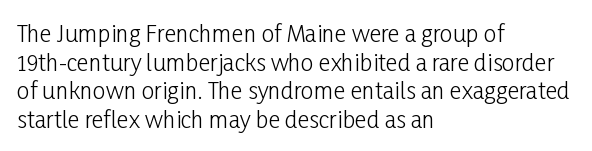
Beneath every word, the page is bare. On a weight scale, this lands at 450 or below. Look at the tracking — it's just the regular setting, nothing added. The typesetter chose a ragged-right arrangement here. Upright lettering throughout.
